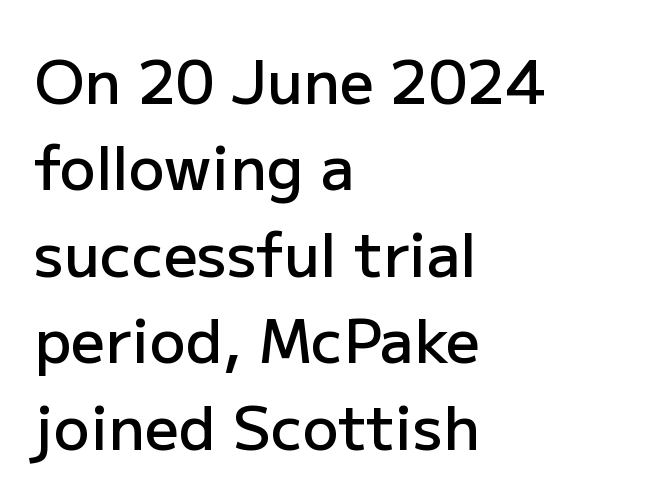
The passage shown is typed in a proportional face where columns would drift. Baseline-to-baseline distance is the conventional proportion of letter height. Look at the bottom of the vertical strokes: they stop flat, with no serifs. Weight: semibold (demi). Observe the ordinary spacing: letters are neighbours, not strangers.
